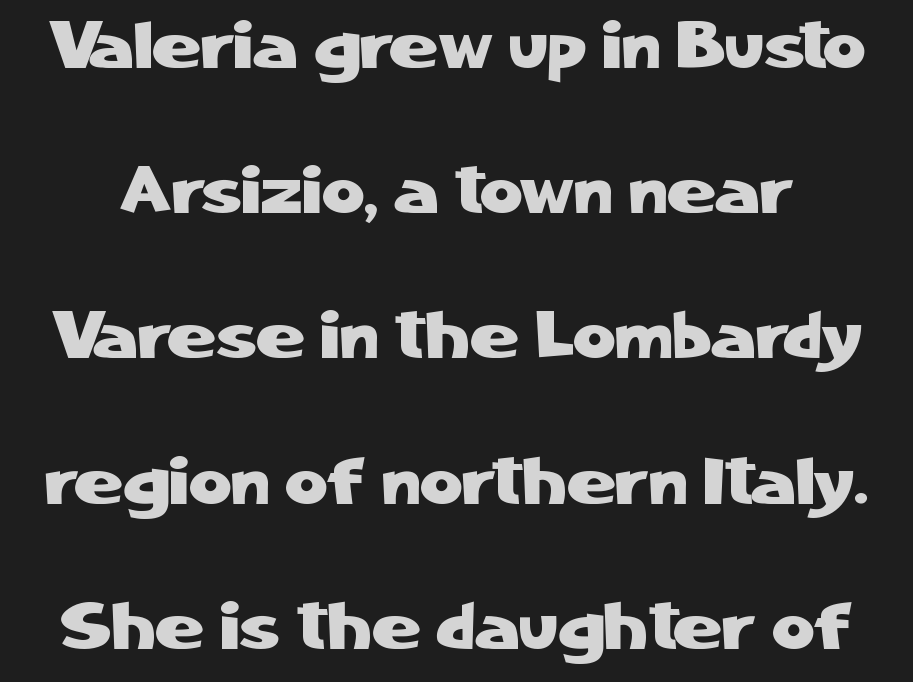
The rendering uses natural spacing where letterforms have individual widths. The baseline area is clear. The line texture is even and compact thanks to regular tracking. This rendering employs a face without finishing strokes, i.e., a sans-serif.
